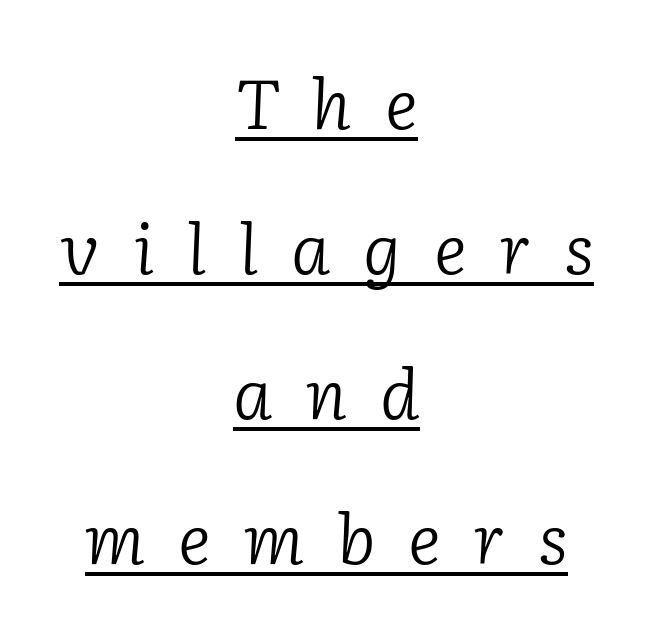
{"serif": "yes", "italic": "yes", "lean": "right", "slant_degrees": 2, "bold": "no", "weight": "light", "width": "normal", "stroke_contrast": "low", "x_height": "medium", "monospaced": "no", "underline": "yes", "align": "center", "line_spacing": "loose", "line_spacing_ratio": 2.07, "letter_spacing": "wide", "letter_spacing_em": 0.47, "glyph_px": 70}
